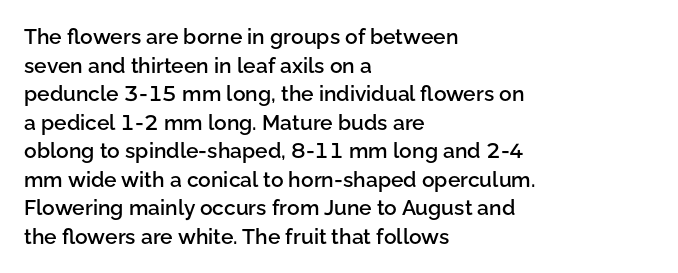
{"italic": "no", "bold": "semi", "underline": "no", "align": "left", "line_spacing": "normal", "line_spacing_ratio": 1.36, "letter_spacing": "normal", "letter_spacing_em": 0.0, "glyph_px": 21}
